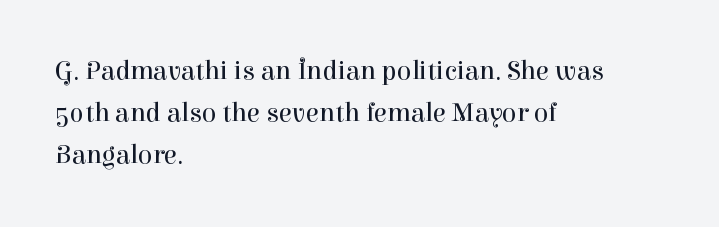
{"italic": "no", "bold": "no", "underline": "no", "align": "left", "line_spacing": "normal", "line_spacing_ratio": 1.56, "letter_spacing": "normal", "letter_spacing_em": 0.0, "glyph_px": 27}
